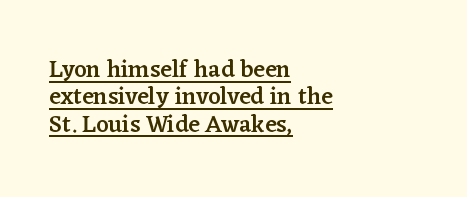
The setting favours the left margin, as ordinary paragraphs usually do. This block would grow much taller if given ordinary leading; it's compressed now. The glyphs are accompanied by a horizontal stroke just below them. As a designer I'd log this as weight 600, semibold. The letters stand straight up with perfectly vertical stems. Spacing between characters is what you'd get straight out of the box.
